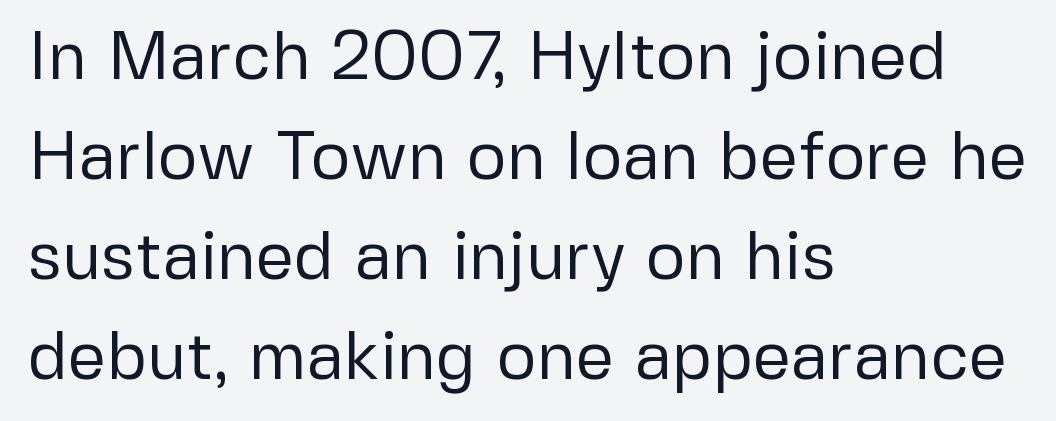
Q: Is the text bold? A: No.
Q: Is the text italic (slanted)? A: No, it is upright.
Q: Is the typeface a serif or a sans-serif typeface? A: Sans-serif.
Q: Is the text underlined? A: No.
Q: How is the paragraph aligned? A: Left-aligned.
Q: Is the spacing between letters normal or unusually wide? A: Normal.
Q: Is the spacing between lines tight, normal or loose? A: Normal.
Q: Width (condensed, normal, or wide)? A: Normal.
Q: Stroke contrast? A: Low.
Q: x-height? A: Medium.
Q: Monospaced? A: No.
